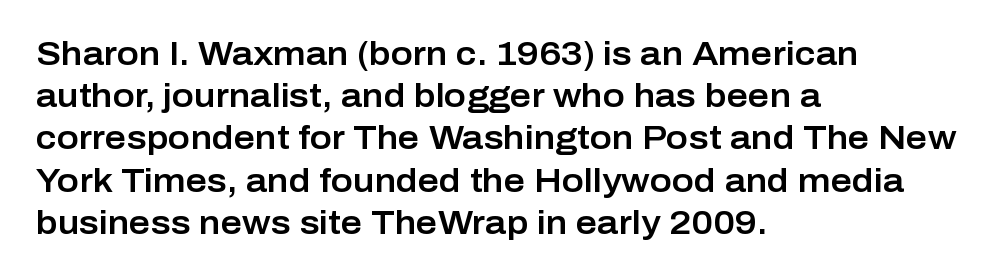
{"serif": "no", "italic": "no", "width": "normal", "stroke_contrast": "low", "x_height": "medium", "monospaced": "no", "underline": "no", "align": "left", "line_spacing": "normal", "line_spacing_ratio": 1.28, "letter_spacing": "normal", "letter_spacing_em": 0.0, "glyph_px": 33}
